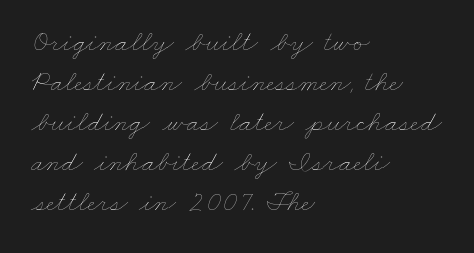
Line spacing here is normal. Unmarked baselines from the first word to the last. Letters have the restrained weight of plain body copy at most. Do the characters align in a grid? No, the font is proportional. Caption: multi-line text, flush left, ragged right.
